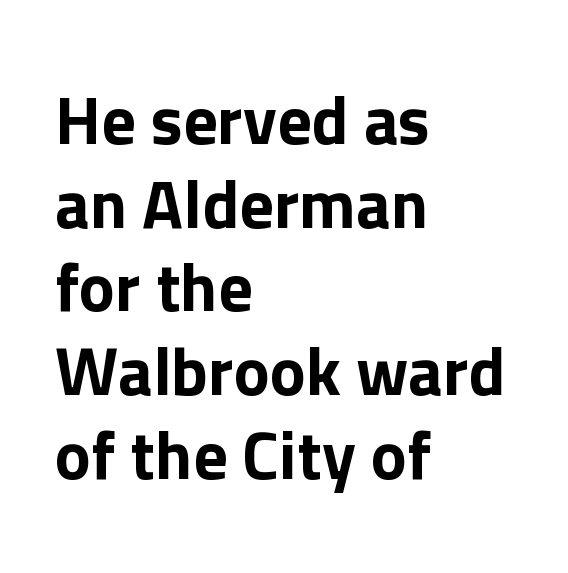
Q: Is the text italic (slanted)? A: No, it is upright.
Q: Is the typeface a serif or a sans-serif typeface? A: Sans-serif.
Q: Is the text underlined? A: No.
Q: How is the paragraph aligned? A: Left-aligned.
Q: Is the spacing between letters normal or unusually wide? A: Normal.
Q: Width (condensed, normal, or wide)? A: Normal.
Q: Stroke contrast? A: Low.
Q: x-height? A: Medium.
Q: Monospaced? A: No.
